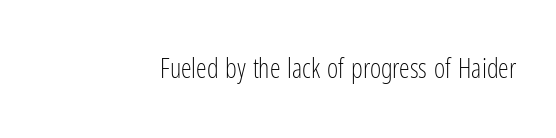
The image shows 27 px text type, upright; set right-aligned, normal letter spacing, not underlined.
